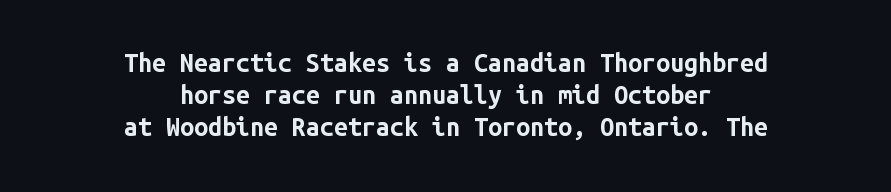
The image shows 25 px bold type, upright; set centered, normal line spacing (1.29x), normal letter spacing, not underlined.
